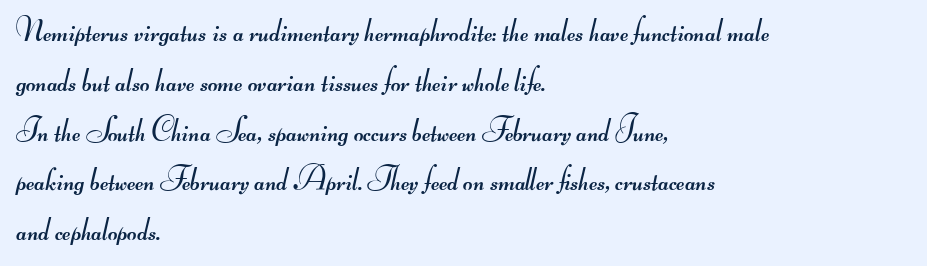
{"serif": "no", "bold": "no", "weight": "regular", "width": "wide", "stroke_contrast": "medium", "monospaced": "no", "underline": "no", "align": "left", "line_spacing": "normal", "line_spacing_ratio": 1.51, "letter_spacing": "normal", "letter_spacing_em": 0.0, "glyph_px": 33}
